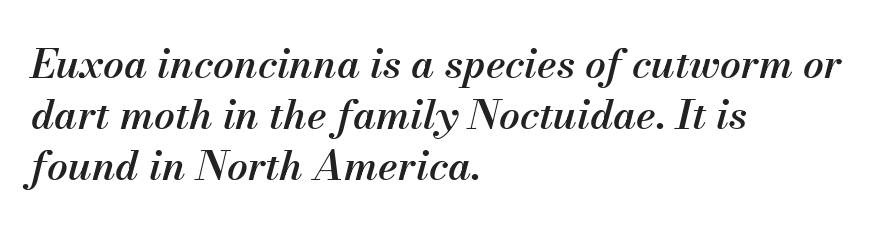
The image shows 41 px semibold type, italic (leaning right); set left-aligned, line spacing 1.24x, normal letter spacing, not underlined; medium stroke contrast and a small x-height.
